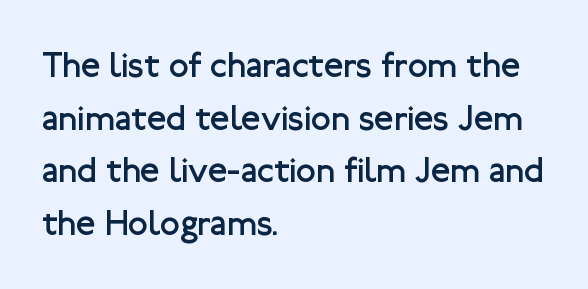
Is there much room between lines? A standard amount, neither cramped nor airy. Reading down the block, your eye returns to a fixed left position each line. The type family on display is of the sans-serif kind. A typesetter would call this zero additional tracking.
